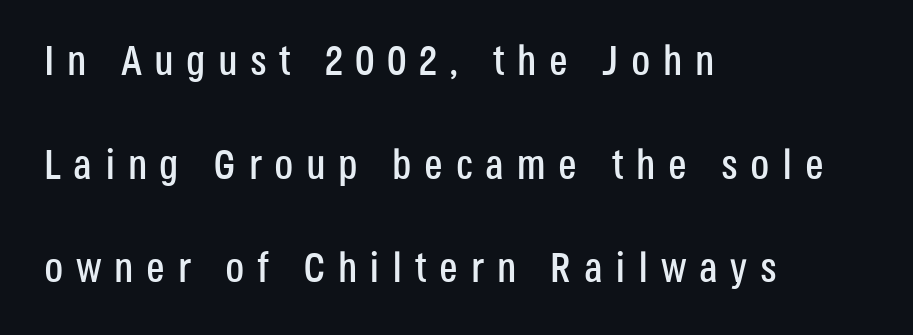
Q: Is the text italic (slanted)? A: No, it is upright.
Q: Is the typeface a serif or a sans-serif typeface? A: Sans-serif.
Q: Is the text underlined? A: No.
Q: How is the paragraph aligned? A: Left-aligned.
Q: Is the spacing between letters normal or unusually wide? A: Unusually wide.
Q: Is the spacing between lines tight, normal or loose? A: Loose.
Q: Width (condensed, normal, or wide)? A: Condensed.
Q: Stroke contrast? A: Low.
Q: x-height? A: Large.
Q: Monospaced? A: No.
